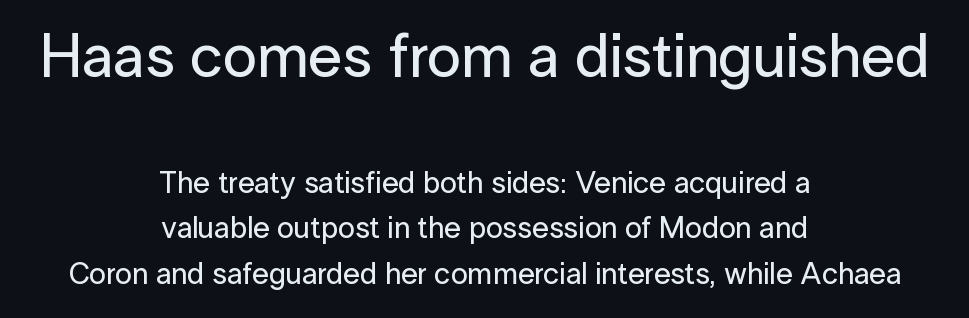
Q: Is the text italic (slanted)? A: No, it is upright.
Q: Is the typeface a serif or a sans-serif typeface? A: Sans-serif.
Q: Is the text underlined? A: No.
Q: How is the paragraph aligned? A: Centered.
Q: Is the spacing between letters normal or unusually wide? A: Normal.
Q: Is the spacing between lines tight, normal or loose? A: Normal.
Q: Which block of text is set in a larger size, the first (top) or the second (bottom)? A: The first (top) one.
Q: Width (condensed, normal, or wide)? A: Normal.
Q: Stroke contrast? A: Low.
Q: x-height? A: Medium.
Q: Monospaced? A: No.
